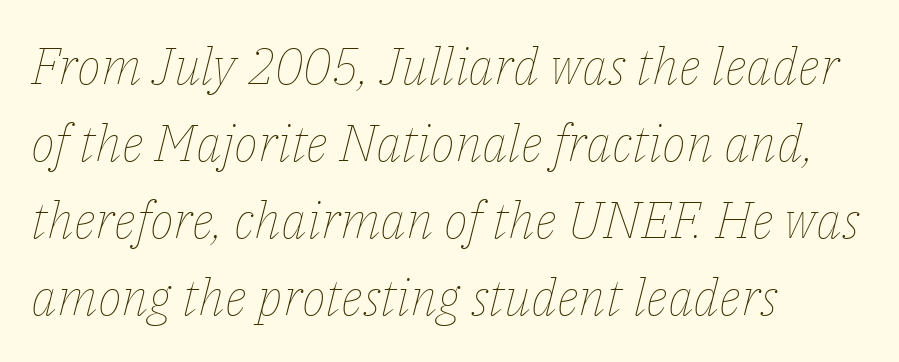
The image shows 51 px thin type, italic (leaning right); set left-aligned, normal line spacing (1.51x), normal letter spacing, not underlined; low stroke contrast and a medium x-height.
